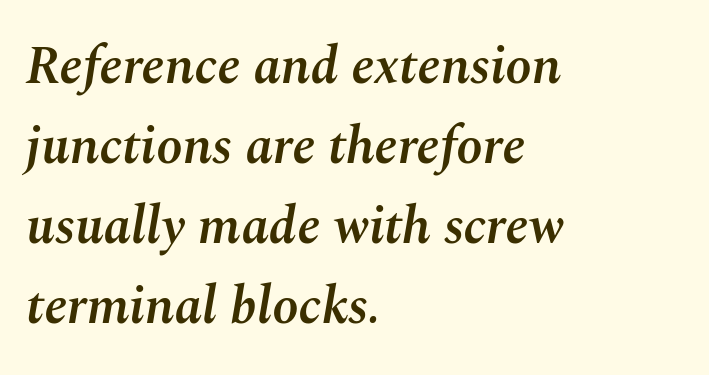
The image shows 53 px semibold type, italic (leaning right); set left-aligned, normal line spacing (1.51x), normal letter spacing, not underlined; medium stroke contrast and a medium x-height.
